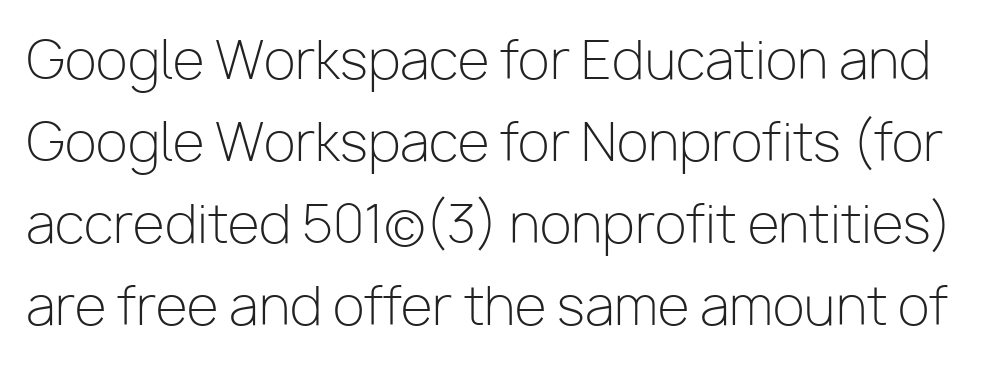
Q: Is the text bold? A: No.
Q: Is the text italic (slanted)? A: No, it is upright.
Q: Is the typeface a serif or a sans-serif typeface? A: Sans-serif.
Q: Is the text underlined? A: No.
Q: Is the spacing between letters normal or unusually wide? A: Normal.
Q: Is the spacing between lines tight, normal or loose? A: Normal.
Q: Width (condensed, normal, or wide)? A: Normal.
Q: Stroke contrast? A: Low.
Q: x-height? A: Medium.
Q: Monospaced? A: No.
